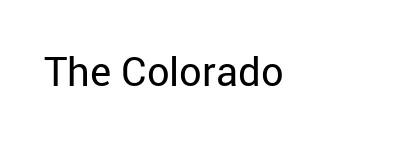
The image shows 40 px regular-weight sans-serif type, upright; set normal letter spacing, not underlined; low stroke contrast and a medium x-height.
